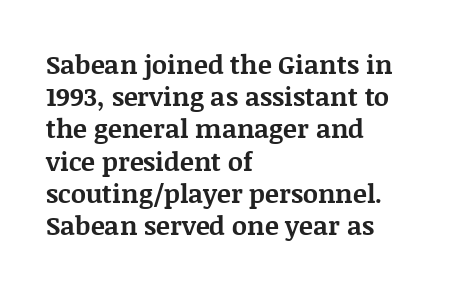
{"italic": "no", "bold": "yes", "underline": "no", "align": "left", "line_spacing_ratio": 1.24, "letter_spacing": "normal", "letter_spacing_em": 0.0, "glyph_px": 26}
